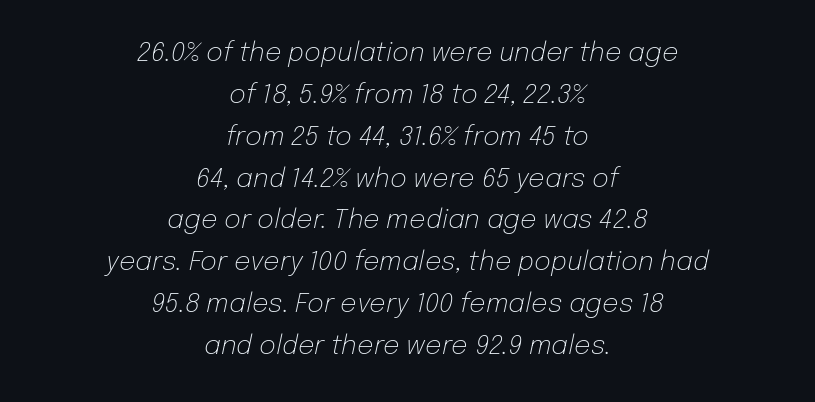
The image shows 26 px text type, italic (leaning right); set centered, normal line spacing (1.61x), normal letter spacing, not underlined.
